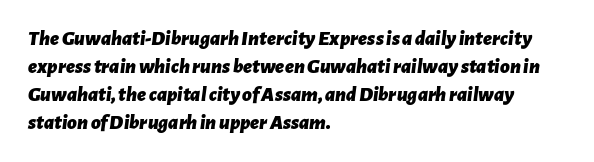
Reading down the column, the eye jumps a familiar distance to each next line. The space directly below the letters is spotless. The rendering keeps characters at their native spacing. The letters are slanted; this is an italic face. Thick stems and heavy bowls — unmistakably bold.
